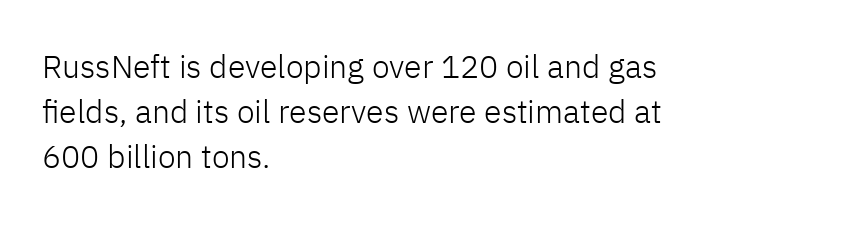
The image shows 32 px light sans-serif type, upright; set left-aligned, normal line spacing (1.4x), normal letter spacing, not underlined; low stroke contrast and a medium x-height.
